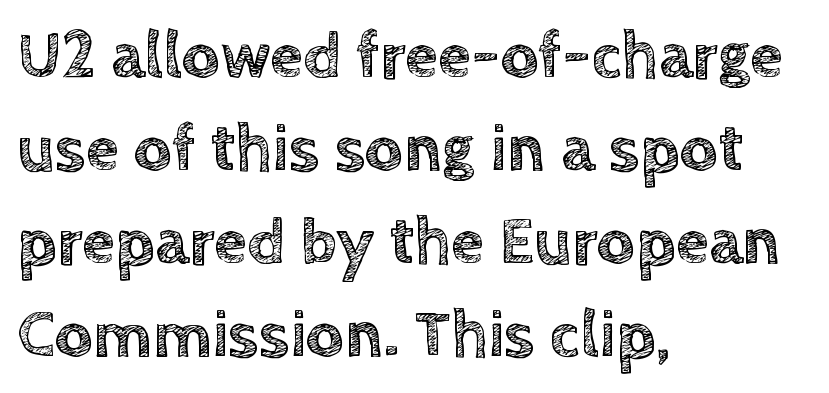
Q: Is the text italic (slanted)? A: No, it is upright.
Q: Is the text underlined? A: No.
Q: How is the paragraph aligned? A: Left-aligned.
Q: Is the spacing between letters normal or unusually wide? A: Normal.
Q: Is the spacing between lines tight, normal or loose? A: Normal.
Q: Width (condensed, normal, or wide)? A: Normal.
Q: x-height? A: Large.
Q: Monospaced? A: No.
